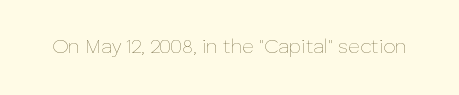
Posture: upright roman. Short note: letters normally spaced. The weight would be labelled regular, book, light, or lighter still. Lines of text with bare space underneath.
